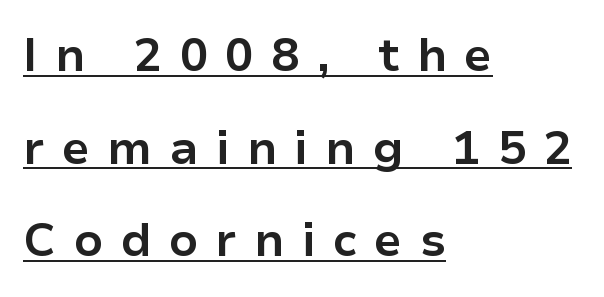
Q: Is the text bold? A: Yes.
Q: Is the text italic (slanted)? A: No, it is upright.
Q: Is the typeface a serif or a sans-serif typeface? A: Sans-serif.
Q: Is the text underlined? A: Yes.
Q: How is the paragraph aligned? A: Left-aligned.
Q: Is the spacing between letters normal or unusually wide? A: Unusually wide.
Q: Is the spacing between lines tight, normal or loose? A: Loose.
Q: Width (condensed, normal, or wide)? A: Normal.
Q: Stroke contrast? A: Low.
Q: x-height? A: Medium.
Q: Monospaced? A: No.
